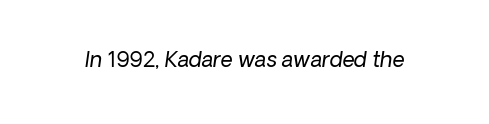
The image shows 21 px text type, italic (leaning right); set normal letter spacing, not underlined.
